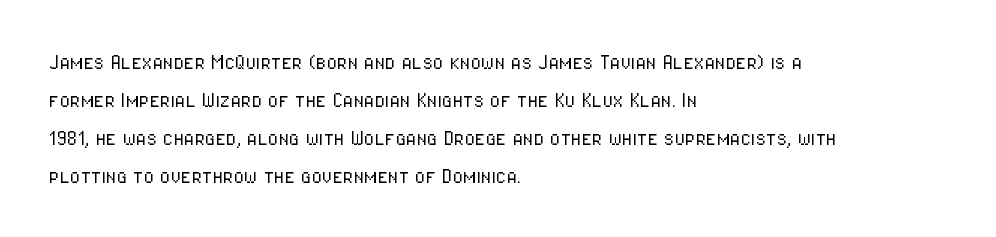
Caption: standard tracking, unaltered. How would I describe the line gaps? Plain and ordinary. Notice how the stems are strictly vertical — no italics here. The typeface has the unassuming heft of standard copy or less. The lines are quadded left.
